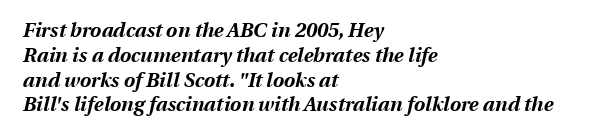
{"italic": "yes", "lean": "right", "slant_degrees": 13, "bold": "yes", "underline": "no", "align": "left", "line_spacing_ratio": 1.24, "letter_spacing": "normal", "letter_spacing_em": 0.0, "glyph_px": 20}
